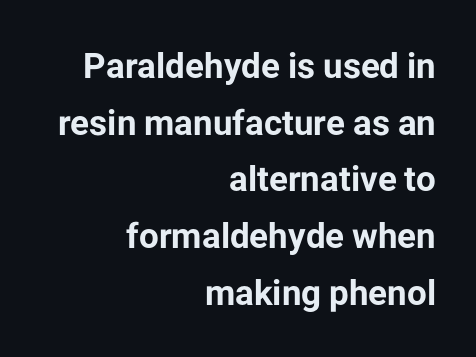
A bare baseline throughout the passage. Italic: no, the glyphs are upright roman. Each letter's strokes conclude bluntly, with no projecting serifs. Nobody touched the tracking dial on this one.
